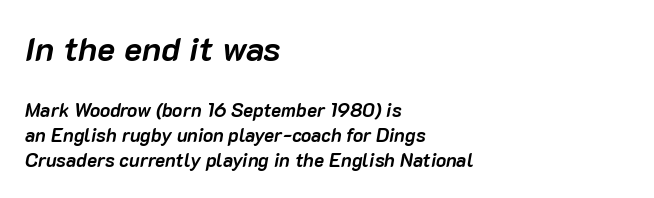
{"italic": "yes", "lean": "right", "slant_degrees": 10, "bold": "yes", "weight": "semibold", "width": "normal", "stroke_contrast": "low", "x_height": "medium", "monospaced": "no", "underline": "no", "align": "left", "line_spacing": "normal", "line_spacing_ratio": 1.32, "letter_spacing": "normal", "letter_spacing_em": 0.0, "larger_block": "first", "size_ratio": 1.79, "glyph_px": 34}
